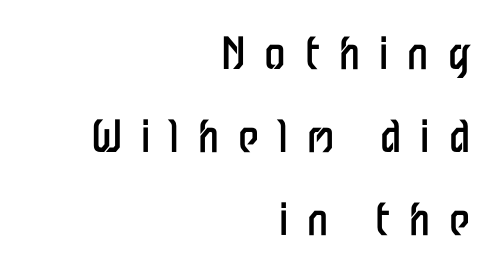
The image shows 43 px regular-weight, condensed sans-serif type, upright; set right-aligned, loose line spacing (1.93x), unusually wide letter spacing (+0.44 em), not underlined; low stroke contrast and a medium x-height.
